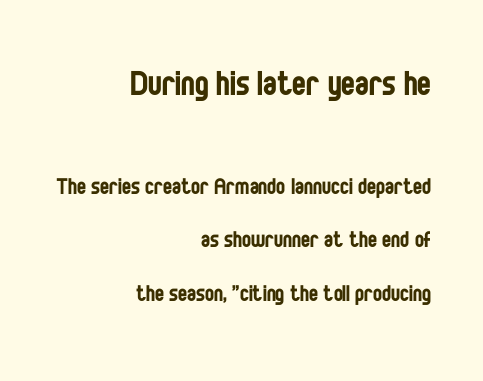
Q: Is the text bold? A: No.
Q: Is the text italic (slanted)? A: No, it is upright.
Q: Is the typeface a serif or a sans-serif typeface? A: Sans-serif.
Q: Is the text underlined? A: No.
Q: How is the paragraph aligned? A: Right-aligned.
Q: Is the spacing between letters normal or unusually wide? A: Normal.
Q: Is the spacing between lines tight, normal or loose? A: Loose.
Q: Which block of text is set in a larger size, the first (top) or the second (bottom)? A: The first (top) one.
Q: Width (condensed, normal, or wide)? A: Condensed.
Q: Stroke contrast? A: Low.
Q: x-height? A: Large.
Q: Monospaced? A: No.
